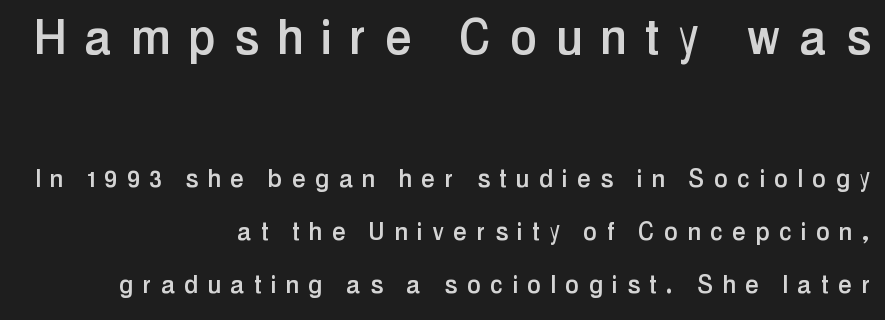
{"serif": "no", "italic": "no", "width": "condensed", "stroke_contrast": "low", "x_height": "medium", "monospaced": "no", "underline": "no", "align": "right", "line_spacing_ratio": 1.76, "letter_spacing": "wide", "letter_spacing_em": 0.35, "larger_block": "first", "size_ratio": 1.97, "glyph_px": 59}
